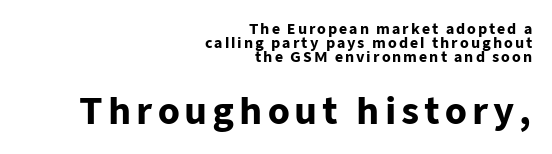
Q: Is the text bold? A: Yes.
Q: Is the text italic (slanted)? A: No, it is upright.
Q: Is the typeface a serif or a sans-serif typeface? A: Sans-serif.
Q: Is the text underlined? A: No.
Q: How is the paragraph aligned? A: Right-aligned.
Q: Is the spacing between lines tight, normal or loose? A: Tight.
Q: Which block of text is set in a larger size, the first (top) or the second (bottom)? A: The second (bottom) one.
Q: Width (condensed, normal, or wide)? A: Normal.
Q: Stroke contrast? A: Low.
Q: x-height? A: Medium.
Q: Monospaced? A: No.
